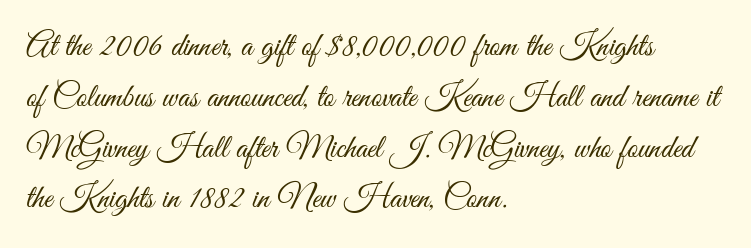
Q: Is the text bold? A: No.
Q: Is the text italic (slanted)? A: Yes.
Q: Is the typeface a serif or a sans-serif typeface? A: Sans-serif.
Q: Is the text underlined? A: No.
Q: How is the paragraph aligned? A: Left-aligned.
Q: Is the spacing between letters normal or unusually wide? A: Normal.
Q: Is the spacing between lines tight, normal or loose? A: Normal.
Q: Width (condensed, normal, or wide)? A: Condensed.
Q: Stroke contrast? A: Medium.
Q: x-height? A: Small.
Q: Monospaced? A: No.
